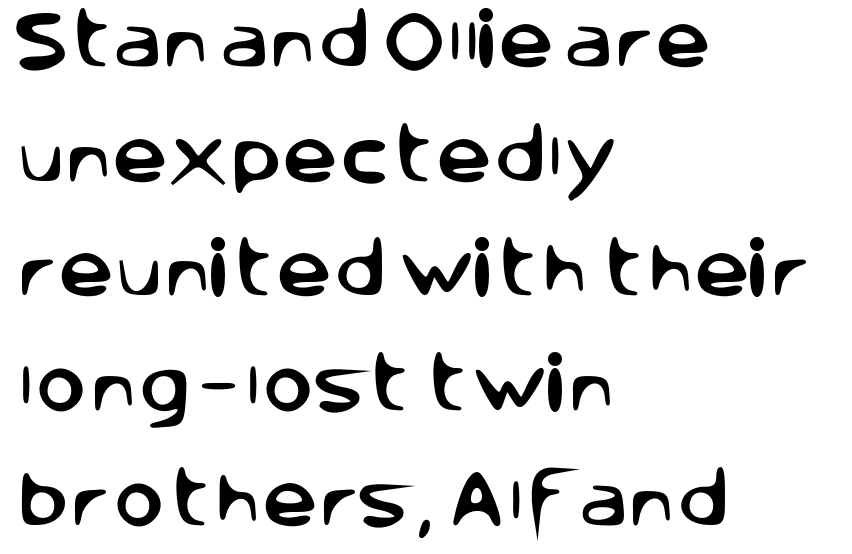
The lines are quadded left. Spacing between characters is what you'd get straight out of the box. Rendered with straight, roman letterforms. The rendering shows plain stroke endings on the letterforms — a sans-serif design. Decoration check: the copy has no underline. These lines are rendered in a variable-pitch font.
